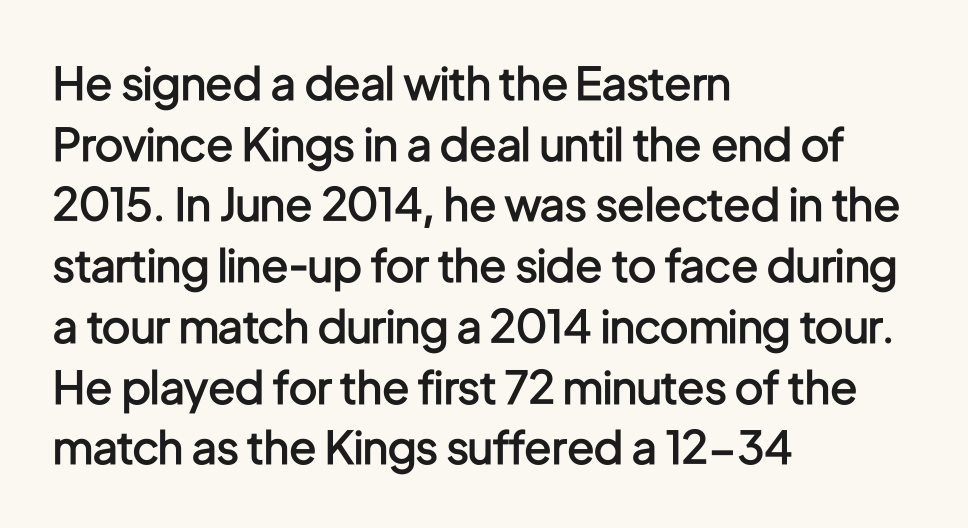
Q: Is the text bold? A: Semi-bold.
Q: Is the text italic (slanted)? A: No, it is upright.
Q: Is the typeface a serif or a sans-serif typeface? A: Sans-serif.
Q: Is the text underlined? A: No.
Q: How is the paragraph aligned? A: Left-aligned.
Q: Is the spacing between letters normal or unusually wide? A: Normal.
Q: Is the spacing between lines tight, normal or loose? A: Normal.
Q: Width (condensed, normal, or wide)? A: Condensed.
Q: Stroke contrast? A: Low.
Q: x-height? A: Medium.
Q: Monospaced? A: No.
